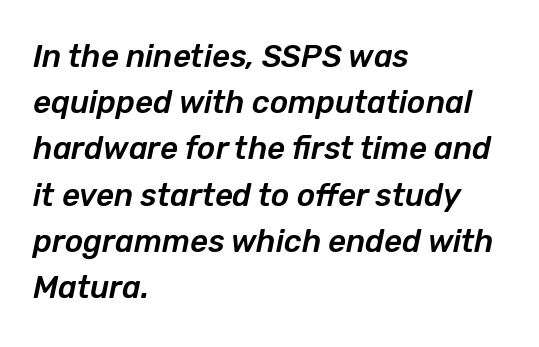
{"italic": "yes", "lean": "right", "slant_degrees": 12, "width": "normal", "stroke_contrast": "low", "x_height": "medium", "monospaced": "no", "underline": "no", "align": "left", "line_spacing": "normal", "line_spacing_ratio": 1.49, "letter_spacing": "normal", "letter_spacing_em": 0.0, "glyph_px": 31}
